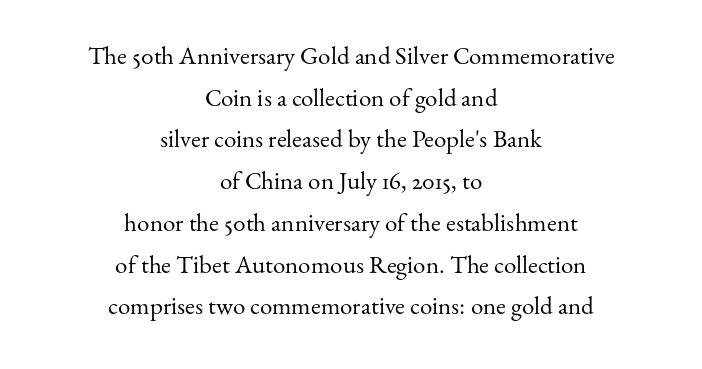
Q: Is the text bold? A: No.
Q: Is the text italic (slanted)? A: No, it is upright.
Q: Is the text underlined? A: No.
Q: How is the paragraph aligned? A: Centered.
Q: Is the spacing between letters normal or unusually wide? A: Normal.
Q: Is the spacing between lines tight, normal or loose? A: Normal.
